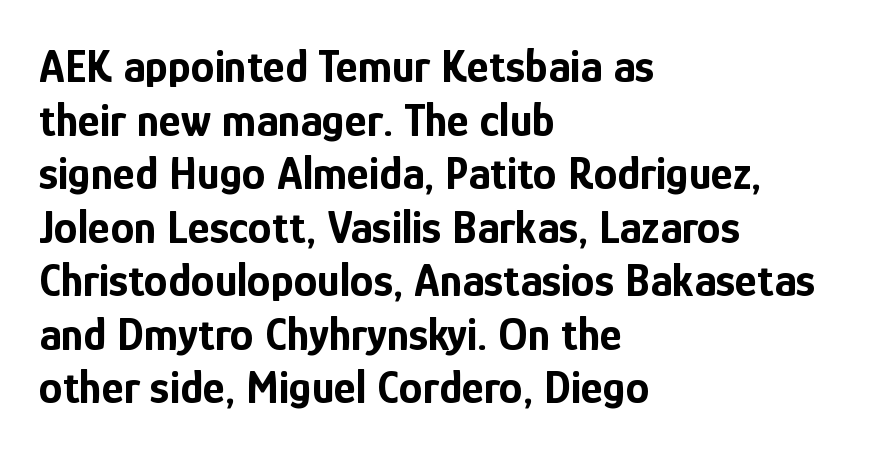
Q: Is the text bold? A: Yes.
Q: Is the text italic (slanted)? A: No, it is upright.
Q: Is the typeface a serif or a sans-serif typeface? A: Sans-serif.
Q: Is the text underlined? A: No.
Q: How is the paragraph aligned? A: Left-aligned.
Q: Is the spacing between letters normal or unusually wide? A: Normal.
Q: Is the spacing between lines tight, normal or loose? A: Tight.
Q: Width (condensed, normal, or wide)? A: Condensed.
Q: Stroke contrast? A: Low.
Q: x-height? A: Medium.
Q: Monospaced? A: No.
